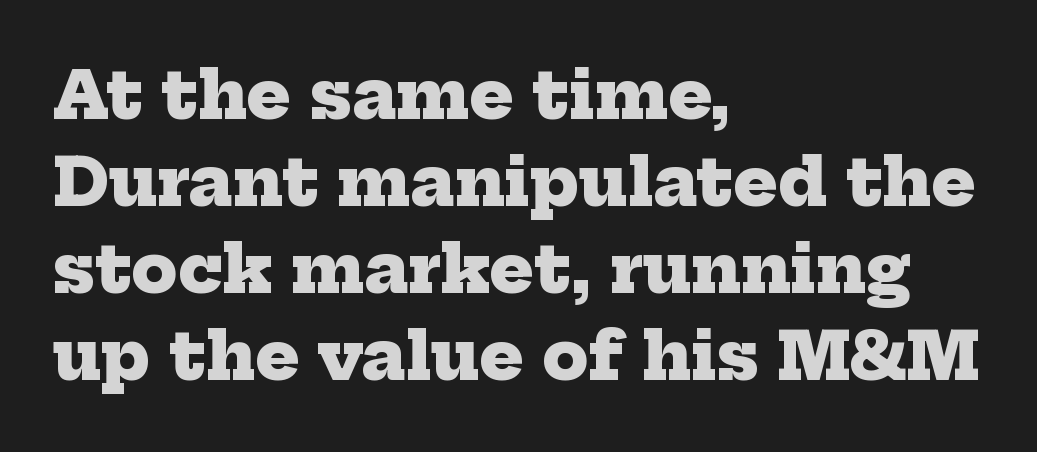
The image shows 66 px heavy serif type; set left-aligned, normal line spacing (1.32x), normal letter spacing, not underlined; low stroke contrast and a medium x-height.
